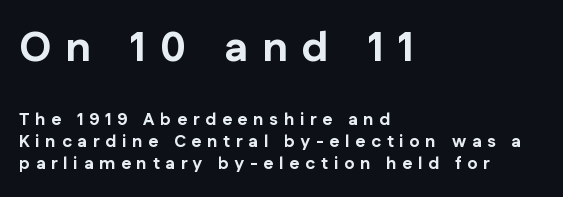
The lines are quadded left. Does the weight exceed regular? Yes, all the way to bold. The glyphs in this specimen are sans serif. Descender tails drop into unmarked territory. Ascenders rise straight up at ninety degrees. One glance says typical: line gaps are just what's usual.
